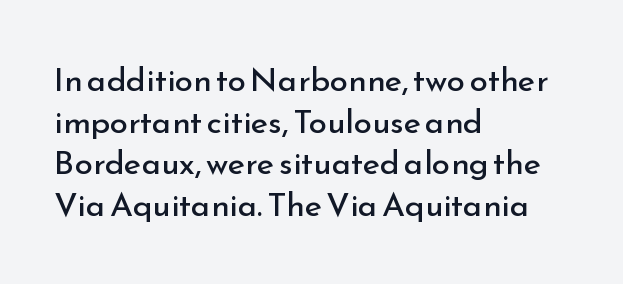
Q: Is the text bold? A: No.
Q: Is the text italic (slanted)? A: No, it is upright.
Q: Is the typeface a serif or a sans-serif typeface? A: Sans-serif.
Q: Is the text underlined? A: No.
Q: How is the paragraph aligned? A: Left-aligned.
Q: Is the spacing between letters normal or unusually wide? A: Normal.
Q: Is the spacing between lines tight, normal or loose? A: Normal.
Q: Width (condensed, normal, or wide)? A: Normal.
Q: Stroke contrast? A: Low.
Q: x-height? A: Small.
Q: Monospaced? A: No.
